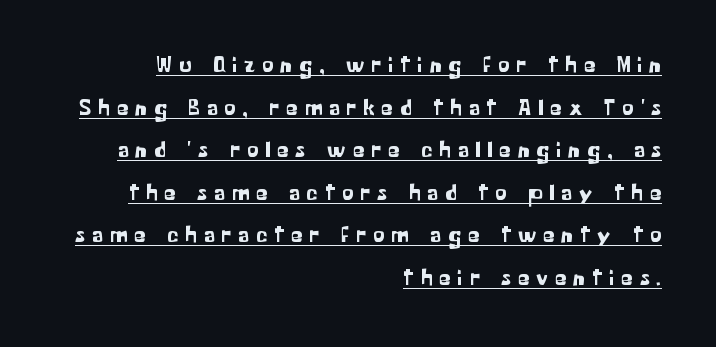
Q: Is the text italic (slanted)? A: No, it is upright.
Q: Is the text underlined? A: Yes.
Q: How is the paragraph aligned? A: Right-aligned.
Q: Is the spacing between letters normal or unusually wide? A: Unusually wide.
